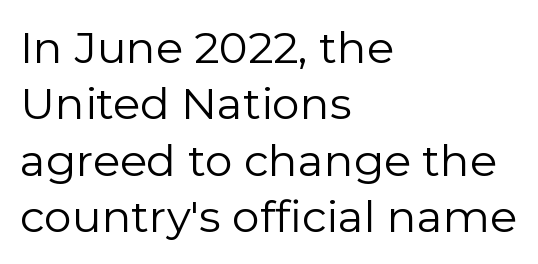
No letter is thick-stroked: the sample isn't bold. The rendering uses a moderate line-height, typical for paragraphs. The rendering uses natural spacing where letterforms have individual widths. Each line starts at the same left margin while the right side varies. In terms of letterform style, serifs are entirely absent.
